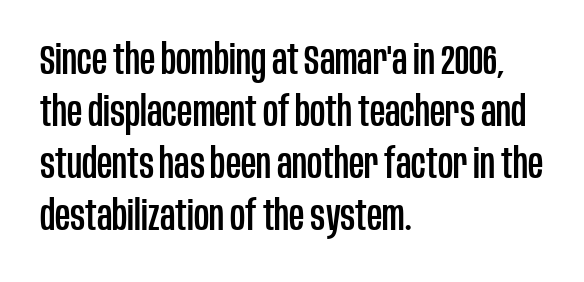
{"serif": "no", "italic": "no", "width": "condensed", "stroke_contrast": "low", "x_height": "large", "monospaced": "no", "underline": "no", "align": "left", "line_spacing_ratio": 1.24, "letter_spacing": "normal", "letter_spacing_em": 0.0, "glyph_px": 42}
